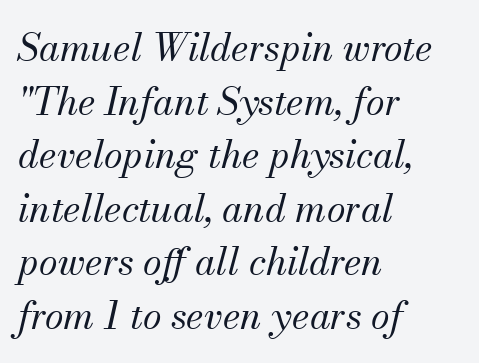
This block has exactly the height ordinary leading produces. Glance below the letters and you will spot only blank space. Weight: regular or lighter. A typesetter would mark this as italic. Left-aligned paragraph, ragged on the right. Character widths vary here, with narrow letters taking less room than wide ones.
